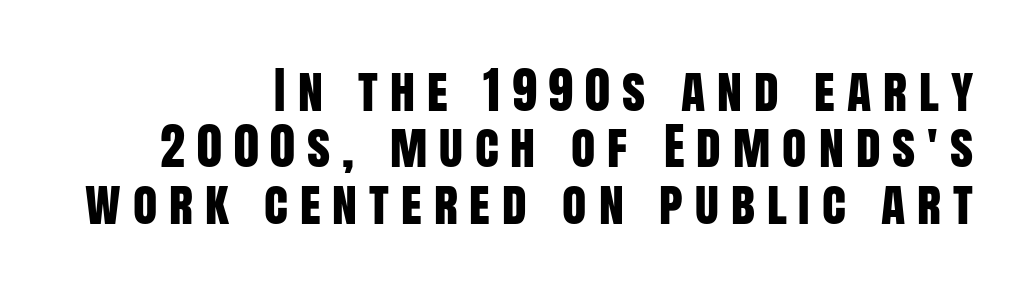
Q: Is the text italic (slanted)? A: No, it is upright.
Q: Is the typeface a serif or a sans-serif typeface? A: Sans-serif.
Q: Is the text underlined? A: No.
Q: How is the paragraph aligned? A: Right-aligned.
Q: Is the spacing between letters normal or unusually wide? A: Unusually wide.
Q: Is the spacing between lines tight, normal or loose? A: Tight.
Q: Width (condensed, normal, or wide)? A: Condensed.
Q: Stroke contrast? A: Low.
Q: x-height? A: Large.
Q: Monospaced? A: No.
